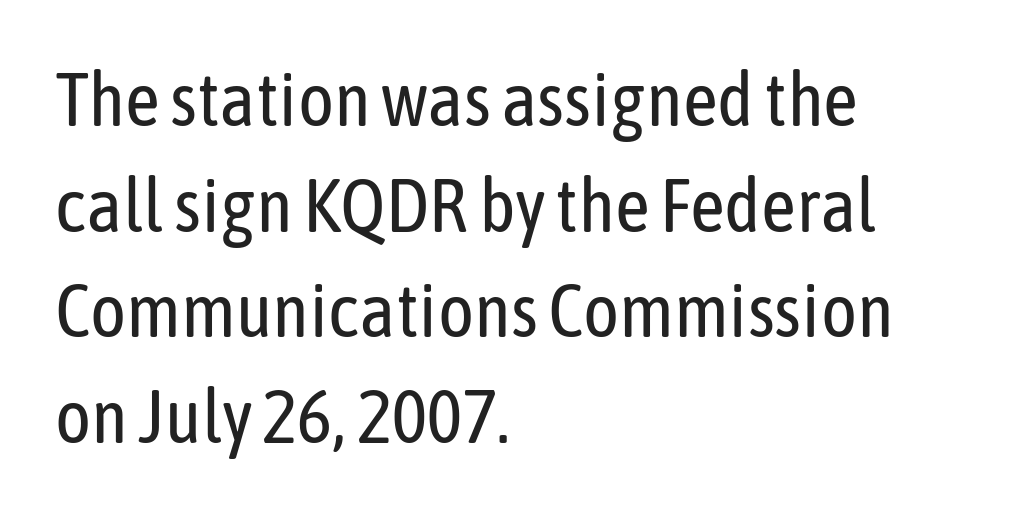
{"serif": "no", "italic": "no", "bold": "no", "weight": "regular", "width": "condensed", "stroke_contrast": "low", "x_height": "medium", "monospaced": "no", "underline": "no", "align": "left", "line_spacing": "normal", "line_spacing_ratio": 1.39, "letter_spacing": "normal", "letter_spacing_em": 0.0, "glyph_px": 76}
